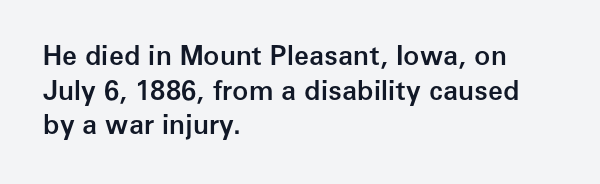
{"italic": "no", "bold": "semi", "underline": "no", "align": "left", "line_spacing": "normal", "line_spacing_ratio": 1.28, "letter_spacing": "normal", "letter_spacing_em": 0.0, "glyph_px": 27}
